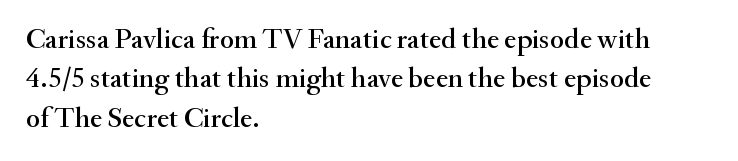
Q: Is the text italic (slanted)? A: No, it is upright.
Q: Is the typeface a serif or a sans-serif typeface? A: Serif.
Q: Is the text underlined? A: No.
Q: How is the paragraph aligned? A: Left-aligned.
Q: Is the spacing between letters normal or unusually wide? A: Normal.
Q: Is the spacing between lines tight, normal or loose? A: Normal.
Q: Width (condensed, normal, or wide)? A: Normal.
Q: Stroke contrast? A: Medium.
Q: x-height? A: Small.
Q: Monospaced? A: No.
